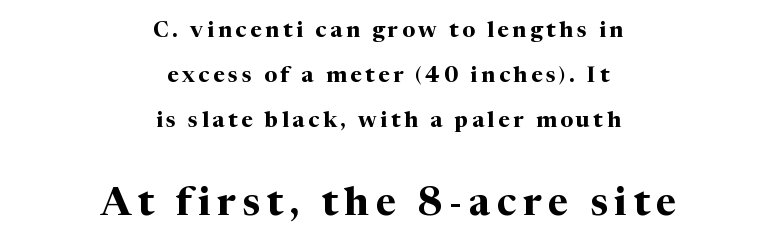
{"serif": "yes", "italic": "no", "bold": "yes", "weight": "bold", "width": "normal", "stroke_contrast": "medium", "x_height": "medium", "monospaced": "no", "underline": "no", "align": "center", "line_spacing": "loose", "line_spacing_ratio": 2.04, "larger_block": "second", "size_ratio": 1.77, "glyph_px": 39}
